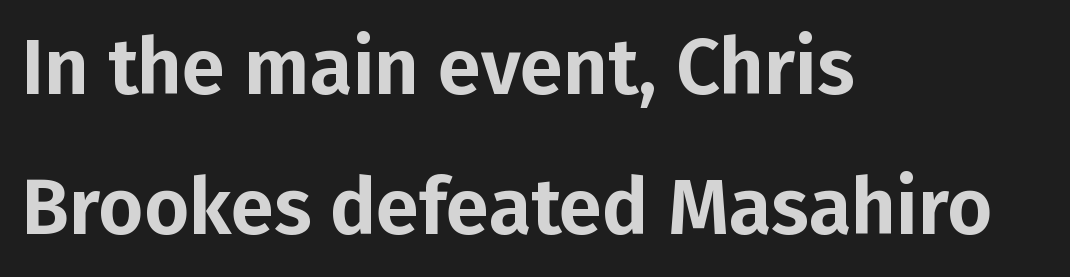
The rendering uses natural spacing where letterforms have individual widths. These lines stack with their left ends in a neat column. Descenders hang freely into open space. The face used here is a sans, in the tradition of grotesques and geometrics.
